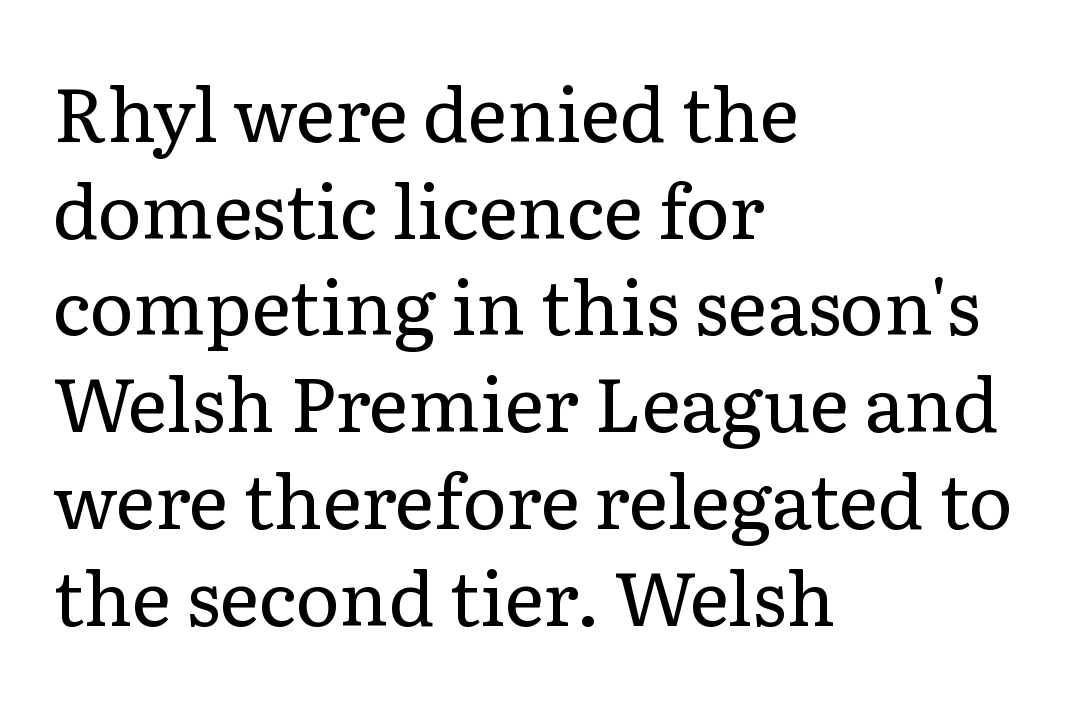
The image shows 75 px regular-weight serif type, upright; set left-aligned, normal line spacing (1.29x), normal letter spacing, not underlined; low stroke contrast and a medium x-height.
